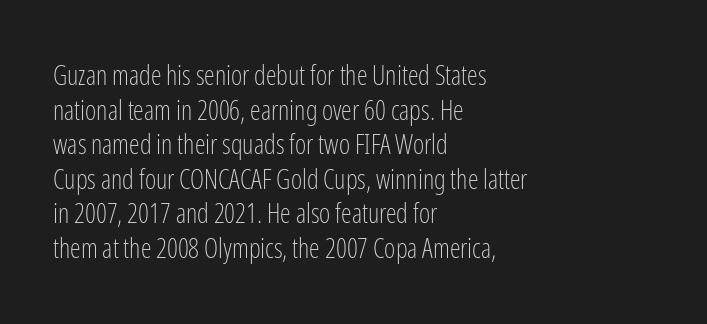
The image shows 27 px text type, upright; set left-aligned, normal line spacing (1.28x), normal letter spacing, not underlined.
